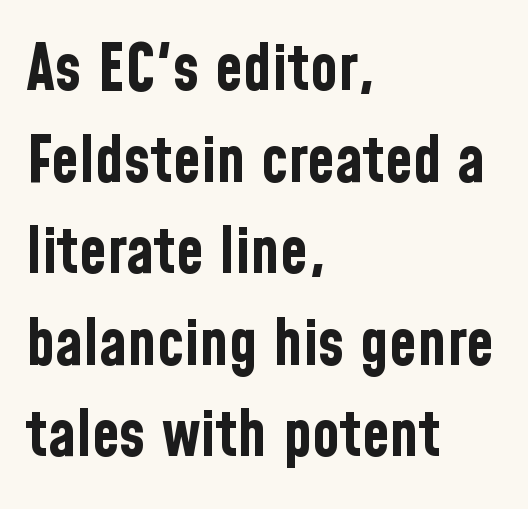
The image shows 64 px bold, condensed sans-serif type, upright; set left-aligned, normal line spacing (1.43x), normal letter spacing, not underlined; low stroke contrast and a medium x-height.
